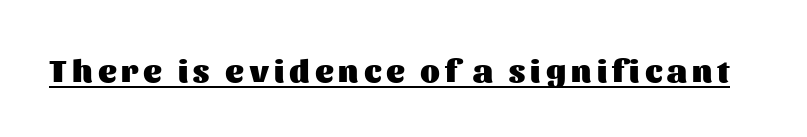
{"serif": "no", "italic": "no", "bold": "yes", "weight": "heavy", "width": "normal", "stroke_contrast": "medium", "x_height": "medium", "monospaced": "no", "underline": "yes", "glyph_px": 32}
